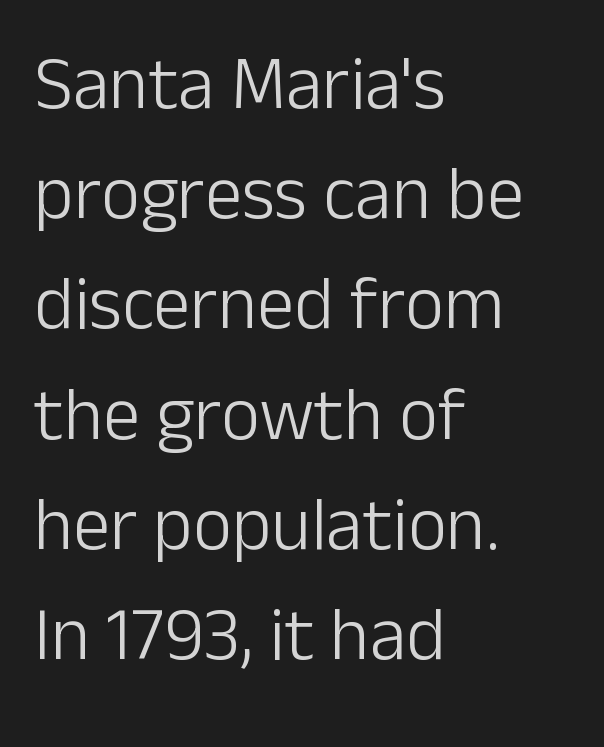
Notice how descenders clear the ascenders below comfortably — that's standard leading. Horizontal alignment here is leftward, the default for most running prose. The horizontal fit of the characters is conventional and even. Nothing sits at the stroke ends, so this counts as sans-serif. The strip under each line holds only bare page. This is roman type, the default non-slanted kind.
